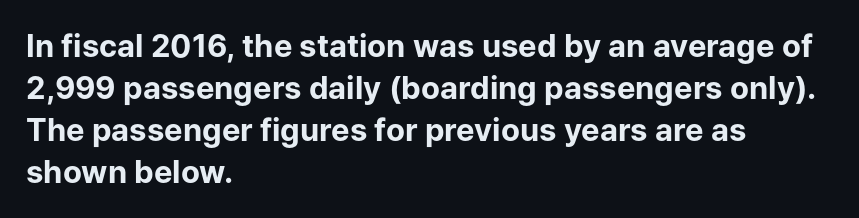
Q: Is the text bold? A: Yes.
Q: Is the text italic (slanted)? A: No, it is upright.
Q: Is the typeface a serif or a sans-serif typeface? A: Sans-serif.
Q: Is the text underlined? A: No.
Q: How is the paragraph aligned? A: Left-aligned.
Q: Is the spacing between letters normal or unusually wide? A: Normal.
Q: Is the spacing between lines tight, normal or loose? A: Normal.
Q: Width (condensed, normal, or wide)? A: Normal.
Q: Stroke contrast? A: Low.
Q: x-height? A: Medium.
Q: Monospaced? A: No.
